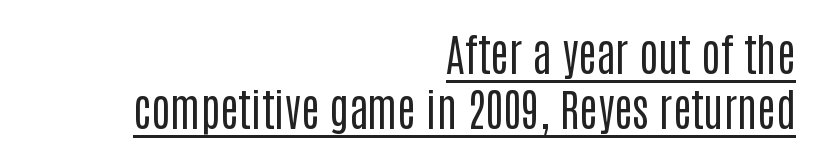
The rendering uses natural spacing where letterforms have individual widths. Posture: vertical. In CSS terms this would be text-align: right. Tracking here is standard; glyphs follow each other at the usual distance. The typeface has the unassuming heft of standard copy or less.
